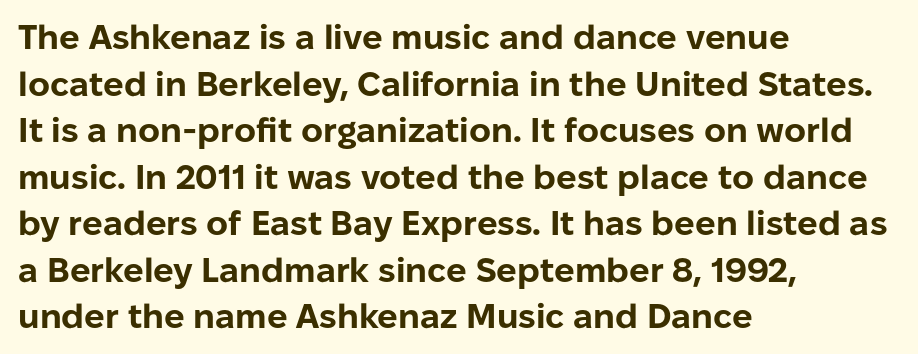
The typeface chosen for these lines omits serifs. The designer left line spacing at the default. The strokes are fattened all the way to bold. Think of a printed novel: that variable character pitch is what you see here. The ragged edge is on the right, which tells us the setting is flush left.
